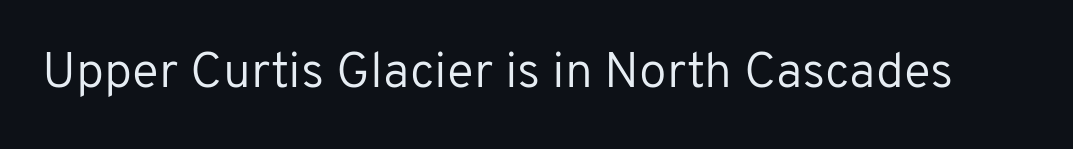
Q: Is the text bold? A: No.
Q: Is the text italic (slanted)? A: No, it is upright.
Q: Is the typeface a serif or a sans-serif typeface? A: Sans-serif.
Q: Is the text underlined? A: No.
Q: Is the spacing between letters normal or unusually wide? A: Normal.
Q: Width (condensed, normal, or wide)? A: Normal.
Q: Stroke contrast? A: Low.
Q: x-height? A: Medium.
Q: Monospaced? A: No.
